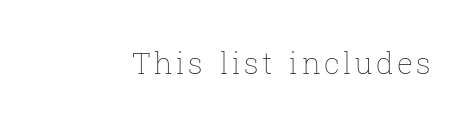
{"italic": "no", "bold": "no", "weight": "thin", "width": "normal", "stroke_contrast": "low", "x_height": "medium", "monospaced": "no", "underline": "no", "glyph_px": 30}
